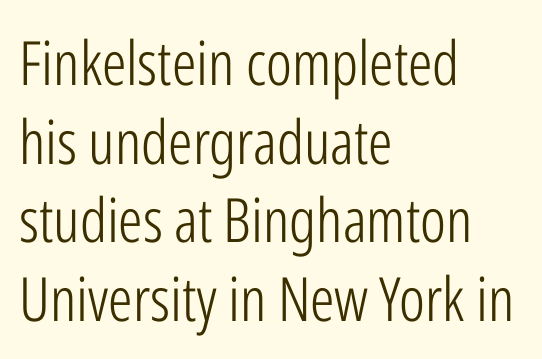
Q: Is the text bold? A: No.
Q: Is the text italic (slanted)? A: No, it is upright.
Q: Is the typeface a serif or a sans-serif typeface? A: Sans-serif.
Q: Is the text underlined? A: No.
Q: How is the paragraph aligned? A: Left-aligned.
Q: Is the spacing between letters normal or unusually wide? A: Normal.
Q: Is the spacing between lines tight, normal or loose? A: Normal.
Q: Width (condensed, normal, or wide)? A: Condensed.
Q: Stroke contrast? A: Low.
Q: x-height? A: Medium.
Q: Monospaced? A: No.
